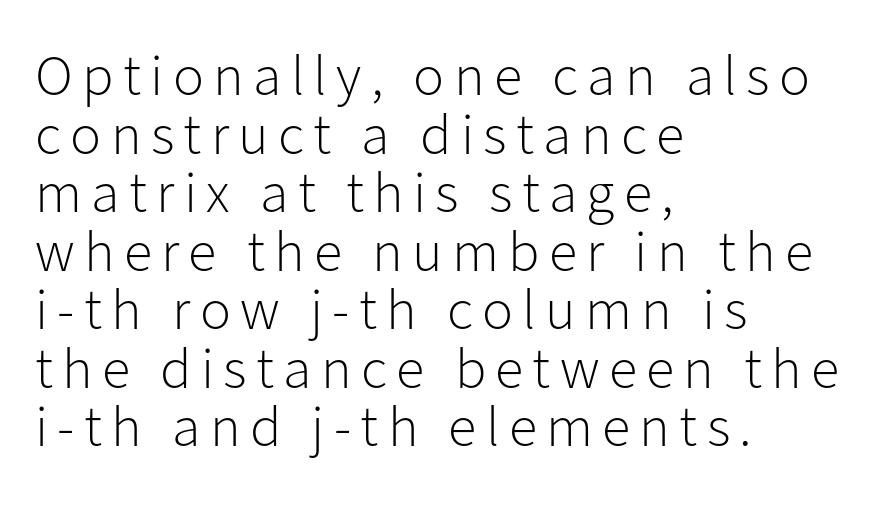
A roman cut, with each character standing at attention. The text was rendered using a sans face with plain stroke endings. This rendering uses left alignment, leaving the right contour irregular. Horizontal bands of white between lines are thin slivers.
